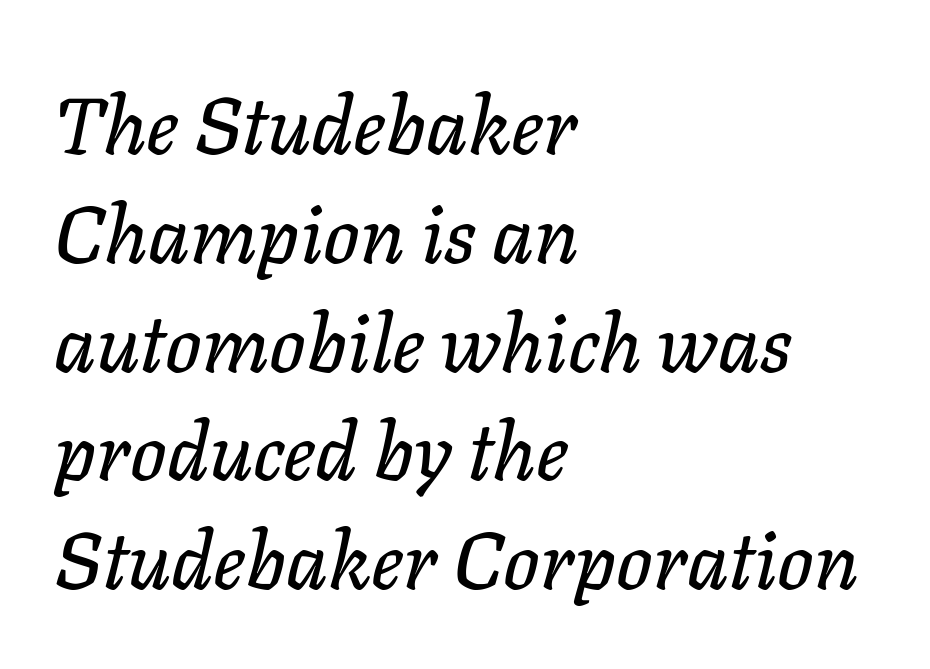
Q: Is the text italic (slanted)? A: Yes, it leans right by about 11 degrees.
Q: Is the text underlined? A: No.
Q: How is the paragraph aligned? A: Left-aligned.
Q: Is the spacing between letters normal or unusually wide? A: Normal.
Q: Is the spacing between lines tight, normal or loose? A: Normal.
Q: Width (condensed, normal, or wide)? A: Normal.
Q: Stroke contrast? A: Low.
Q: x-height? A: Medium.
Q: Monospaced? A: No.
